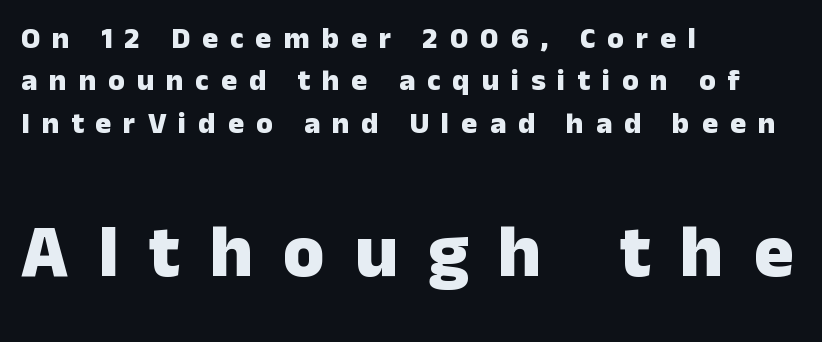
Q: Is the text bold? A: Yes.
Q: Is the text italic (slanted)? A: No, it is upright.
Q: Is the typeface a serif or a sans-serif typeface? A: Sans-serif.
Q: Is the text underlined? A: No.
Q: How is the paragraph aligned? A: Left-aligned.
Q: Is the spacing between letters normal or unusually wide? A: Unusually wide.
Q: Is the spacing between lines tight, normal or loose? A: Normal.
Q: Which block of text is set in a larger size, the first (top) or the second (bottom)? A: The second (bottom) one.
Q: Width (condensed, normal, or wide)? A: Normal.
Q: Stroke contrast? A: Low.
Q: x-height? A: Medium.
Q: Monospaced? A: No.
